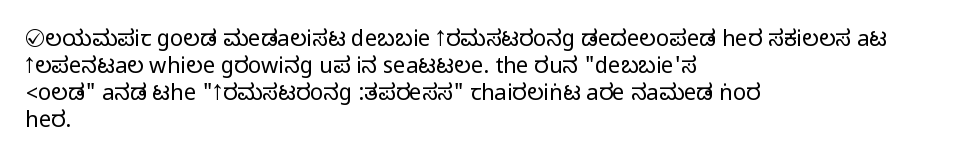
Q: Is the text italic (slanted)? A: No, it is upright.
Q: Is the text underlined? A: No.
Q: How is the paragraph aligned? A: Left-aligned.
Q: Is the spacing between letters normal or unusually wide? A: Normal.
